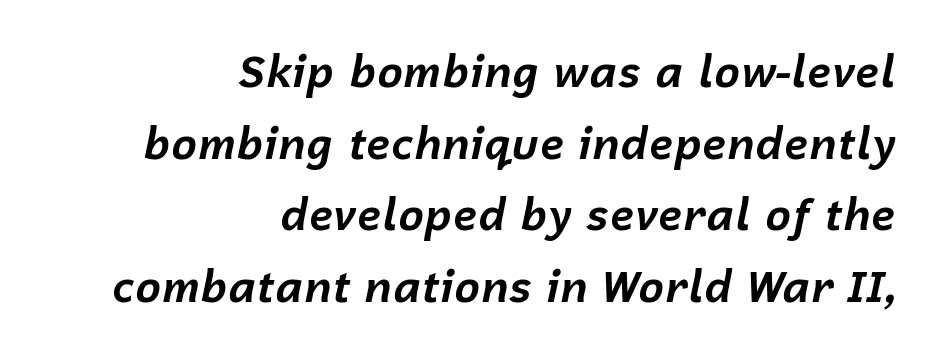
The image shows 44 px bold type, italic (leaning right); set right-aligned, normal line spacing (1.63x), normal letter spacing, not underlined; low stroke contrast and a medium x-height.
